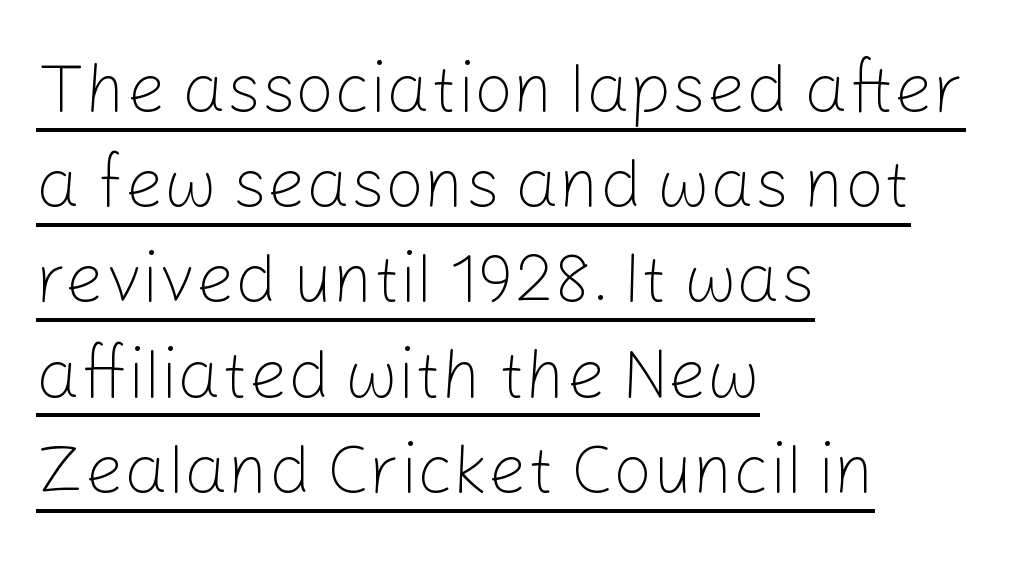
Q: Is the text bold? A: No.
Q: Is the text italic (slanted)? A: No, it is upright.
Q: Is the typeface a serif or a sans-serif typeface? A: Sans-serif.
Q: Is the text underlined? A: Yes.
Q: How is the paragraph aligned? A: Left-aligned.
Q: Is the spacing between letters normal or unusually wide? A: Normal.
Q: Is the spacing between lines tight, normal or loose? A: Normal.
Q: Width (condensed, normal, or wide)? A: Normal.
Q: Stroke contrast? A: Low.
Q: x-height? A: Medium.
Q: Monospaced? A: No.
